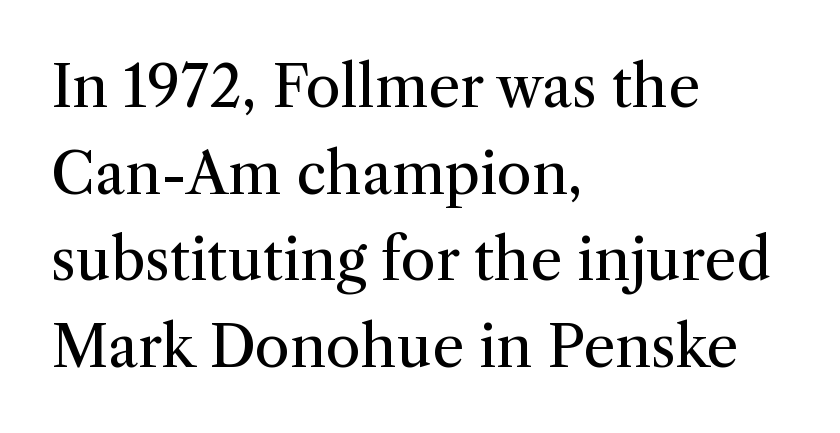
{"serif": "yes", "italic": "no", "bold": "no", "weight": "regular", "width": "normal", "stroke_contrast": "medium", "x_height": "medium", "monospaced": "no", "underline": "no", "align": "left", "line_spacing": "normal", "line_spacing_ratio": 1.52, "letter_spacing": "normal", "letter_spacing_em": 0.0, "glyph_px": 57}
